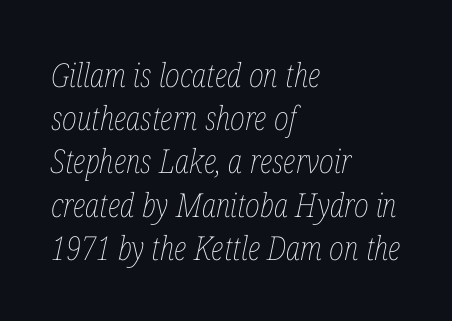
{"italic": "yes", "lean": "right", "slant_degrees": 12, "bold": "no", "weight": "thin", "width": "condensed", "stroke_contrast": "low", "x_height": "medium", "monospaced": "no", "underline": "no", "align": "left", "line_spacing": "normal", "line_spacing_ratio": 1.31, "letter_spacing": "normal", "letter_spacing_em": 0.0, "glyph_px": 33}
